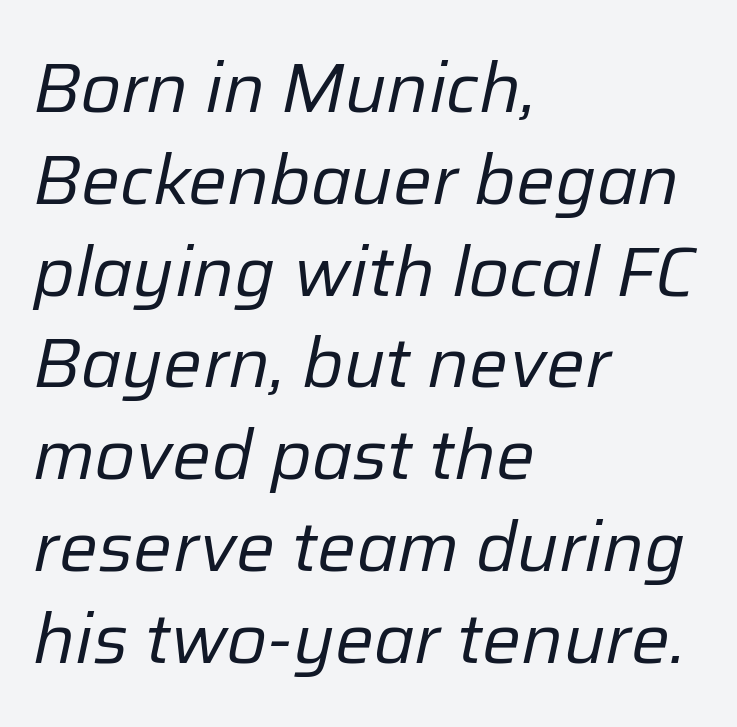
Compared with typical body copy, the letter spacing here is the same. Plain, unruled lines of type. Each letter keeps its own natural width here, so spacing adapts to shape. Emphasis-style slanted type is in use. Evenly set lines give the paragraph a standard silhouette.
